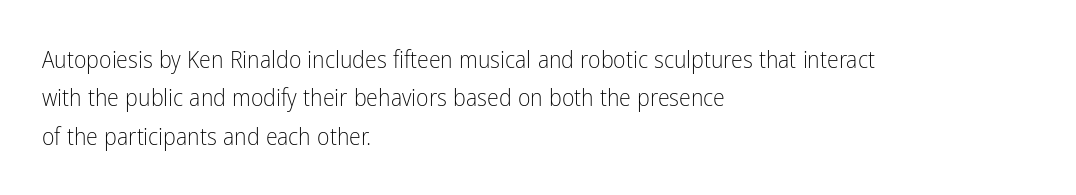
Plain, unruled lines of type. No heavy texture on the line: the type isn't bold. Look at the tracking — it's just the regular setting, nothing added. The axis of the letterforms is exactly vertical. The rows are spaced the way most documents space them.
